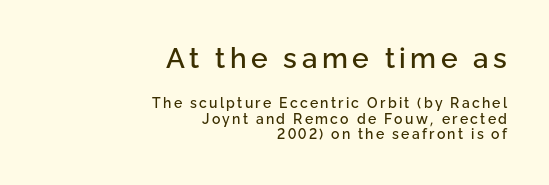
{"serif": "no", "italic": "no", "width": "normal", "stroke_contrast": "low", "x_height": "medium", "monospaced": "no", "underline": "no", "align": "right", "line_spacing": "tight", "line_spacing_ratio": 1.1, "larger_block": "first", "size_ratio": 2.0, "glyph_px": 28}
